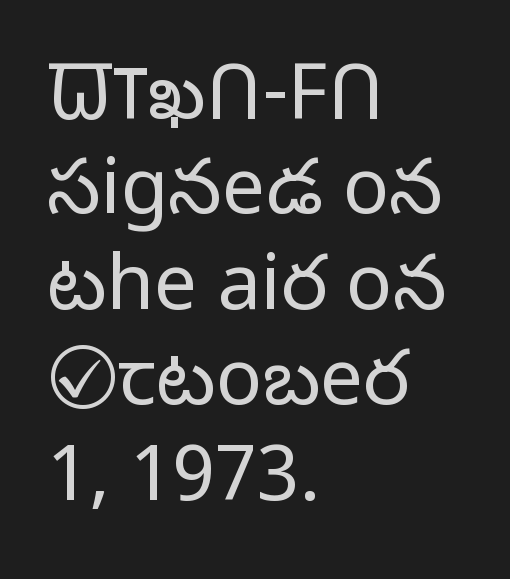
Q: Is the text bold? A: No.
Q: Is the text italic (slanted)? A: No, it is upright.
Q: Is the typeface a serif or a sans-serif typeface? A: Sans-serif.
Q: Is the text underlined? A: No.
Q: How is the paragraph aligned? A: Left-aligned.
Q: Is the spacing between letters normal or unusually wide? A: Normal.
Q: Width (condensed, normal, or wide)? A: Normal.
Q: Stroke contrast? A: Low.
Q: x-height? A: Medium.
Q: Monospaced? A: No.
